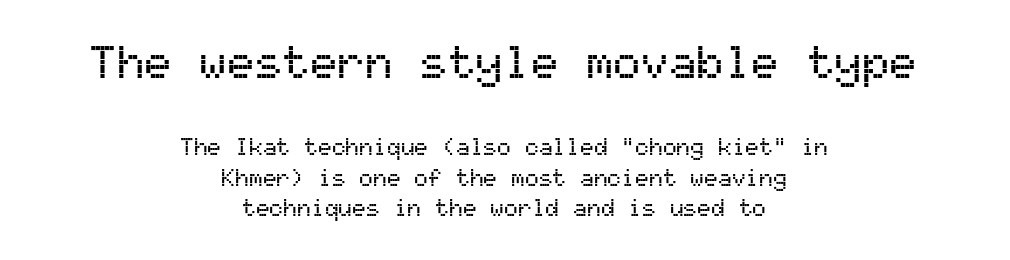
This sample uses a sans-serif face. Do the characters align in a grid? Yes, the font is monospaced. Plain, unruled lines of type. This sample keeps an unexceptional amount of space between lines. Posture: upright roman.
